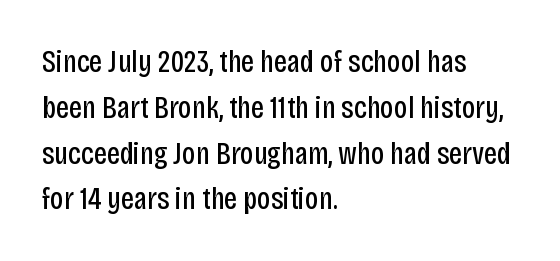
{"serif": "no", "italic": "no", "bold": "no", "weight": "regular", "width": "condensed", "stroke_contrast": "low", "x_height": "large", "monospaced": "no", "underline": "no", "align": "left", "line_spacing": "normal", "line_spacing_ratio": 1.43, "letter_spacing": "normal", "letter_spacing_em": 0.0, "glyph_px": 32}
